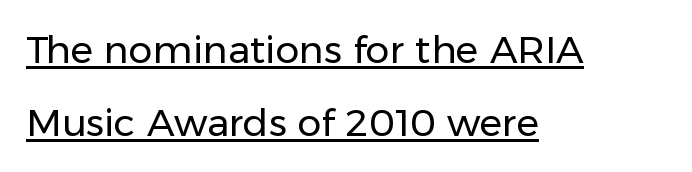
{"serif": "no", "italic": "no", "bold": "no", "weight": "regular", "width": "normal", "stroke_contrast": "low", "x_height": "medium", "monospaced": "no", "underline": "yes", "align": "left", "line_spacing": "loose", "line_spacing_ratio": 1.92, "letter_spacing": "normal", "letter_spacing_em": 0.0, "glyph_px": 38}
